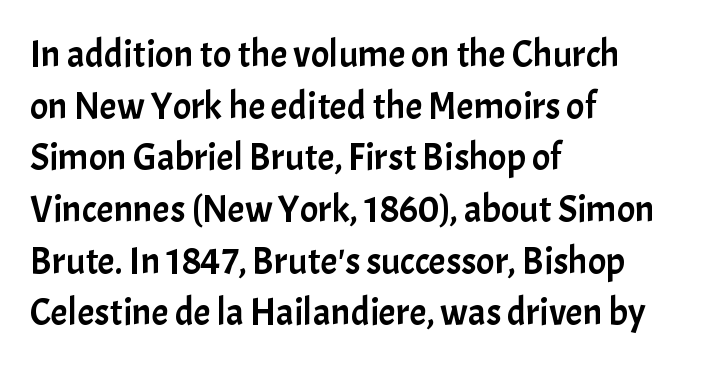
One-word summary of the alignment: left. Tracking value appears to be zero — textbook default spacing. Regular leading. In terms of posture, this sample is upright.
